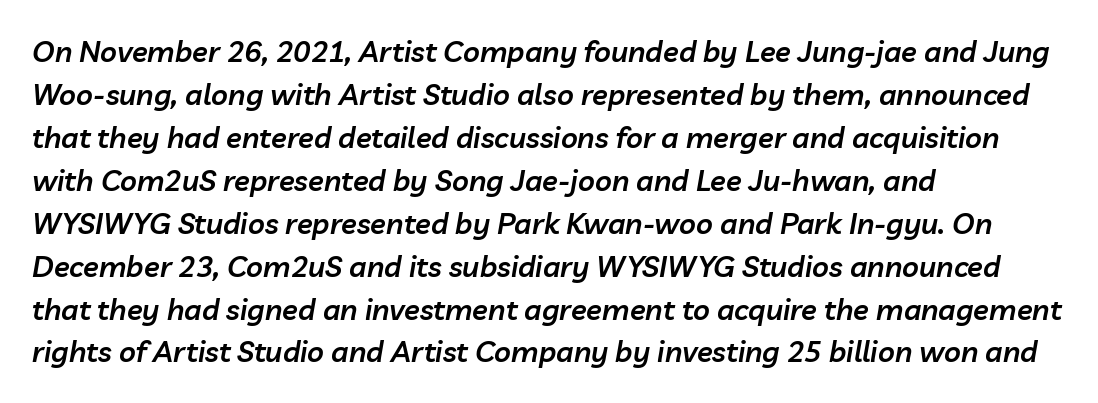
{"italic": "yes", "lean": "right", "slant_degrees": 10, "bold": "semi", "weight": "semibold", "width": "normal", "stroke_contrast": "low", "x_height": "medium", "monospaced": "no", "underline": "no", "align": "left", "line_spacing": "normal", "line_spacing_ratio": 1.48, "letter_spacing": "normal", "letter_spacing_em": 0.0, "glyph_px": 29}
